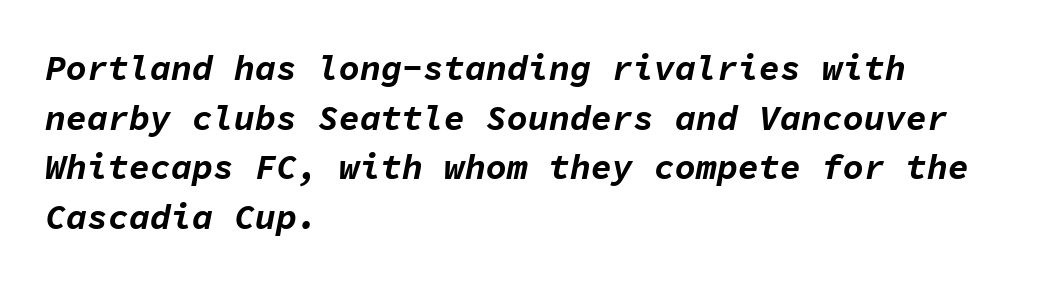
Students, observe: this is what conventionally led text looks like. Does the copy run flush right? No — it runs flush left. The face used here is monospaced, like something from a code editor. Underlining? Definitely not there. The font's italic variant was chosen for this text. These words are printed bold, with thick strokes throughout.
